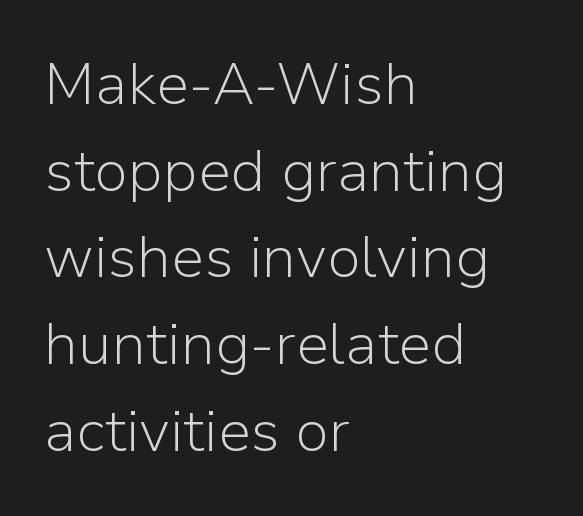
Short and long lines alike share a common starting point at left. Letterform terminals end flat and unadorned throughout the passage. Varying glyph widths throughout — classic text-font behaviour. This sample uses plain, unmodified letter spacing. Posture: straight, roman, zero tilt. Whoever set this chose a conventional vertical rhythm.
